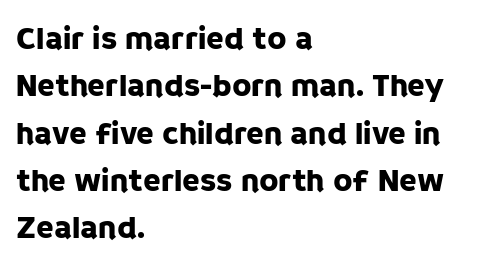
The image shows 32 px sans-serif type, upright; set left-aligned, normal line spacing (1.48x), normal letter spacing, not underlined; low stroke contrast and a large x-height.
